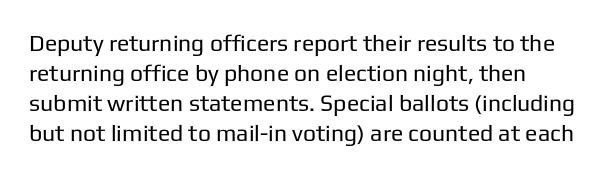
The image shows 23 px text type, upright; set left-aligned, normal line spacing (1.3x), normal letter spacing, not underlined.
